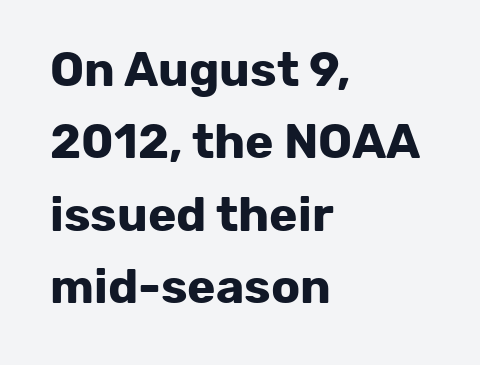
Q: Is the text bold? A: Yes.
Q: Is the text italic (slanted)? A: No, it is upright.
Q: Is the typeface a serif or a sans-serif typeface? A: Sans-serif.
Q: Is the text underlined? A: No.
Q: How is the paragraph aligned? A: Left-aligned.
Q: Is the spacing between letters normal or unusually wide? A: Normal.
Q: Is the spacing between lines tight, normal or loose? A: Normal.
Q: Width (condensed, normal, or wide)? A: Normal.
Q: Stroke contrast? A: Low.
Q: x-height? A: Medium.
Q: Monospaced? A: No.
